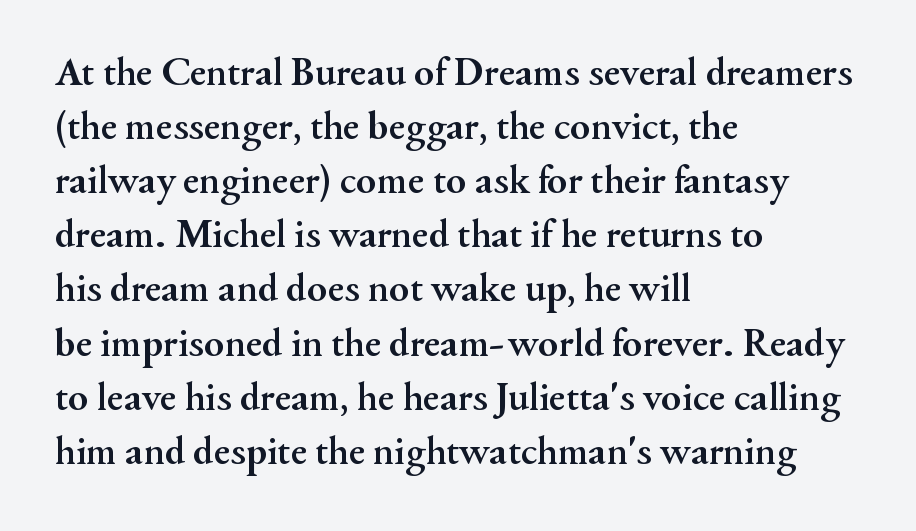
The image shows 41 px semibold serif type, upright; set left-aligned, normal line spacing (1.32x), normal letter spacing, not underlined; medium stroke contrast and a small x-height.
